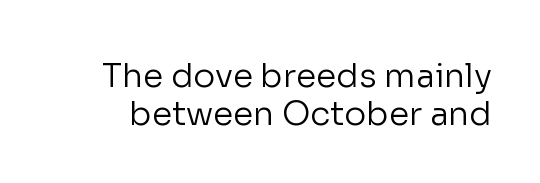
The image shows 33 px regular-weight sans-serif type, upright; set tight line spacing (1.15x), normal letter spacing, not underlined; low stroke contrast and a medium x-height.
